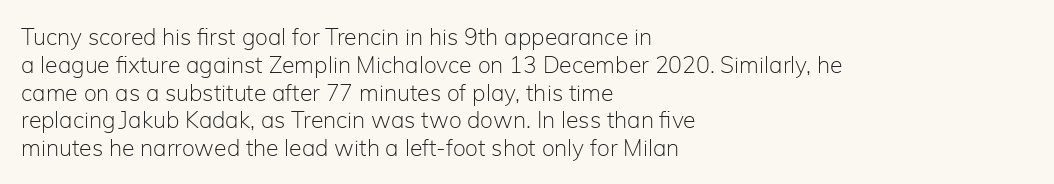
The image shows 23 px text type, upright; set left-aligned, line spacing 1.21x, normal letter spacing, not underlined.
